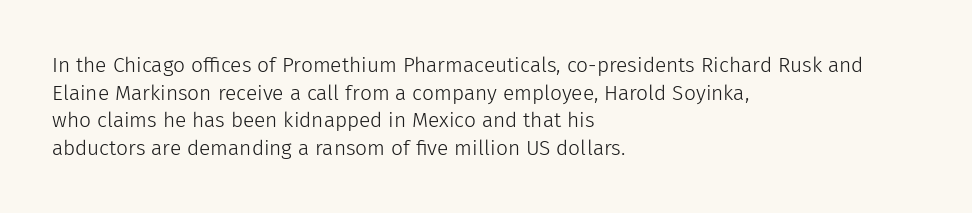
{"italic": "no", "bold": "no", "underline": "no", "align": "left", "line_spacing": "normal", "line_spacing_ratio": 1.31, "letter_spacing": "normal", "letter_spacing_em": 0.0, "glyph_px": 21}
